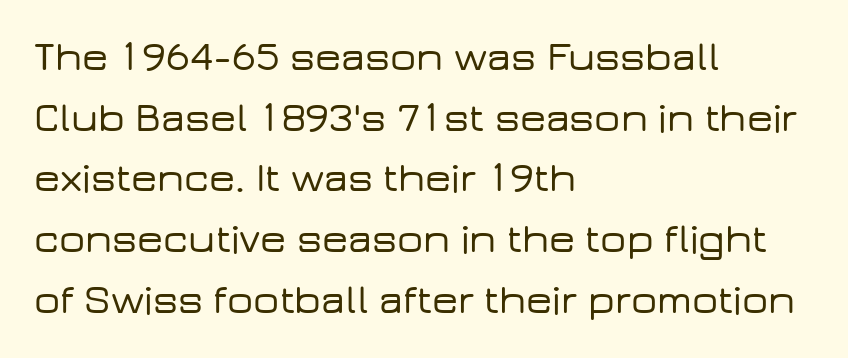
Descender tails drop into unmarked territory. Quick note: not italic, upright. Normally led — the rows are evenly, conventionally spaced. Unlike a traditional serif, this face leaves its strokes unadorned. This rendering leaves character spacing at its baseline value.
